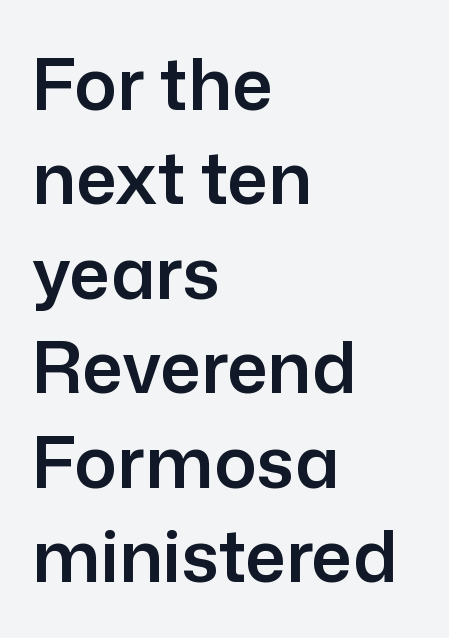
This sample has the flowing, uneven cadence of proportional lettering. Caption: standard tracking, unaltered. Left-aligned paragraph, ragged on the right. In terms of posture, this sample is upright. Reading down the column, the eye jumps a familiar distance to each next line. The glyphs are unaccompanied by any horizontal stroke below them.
